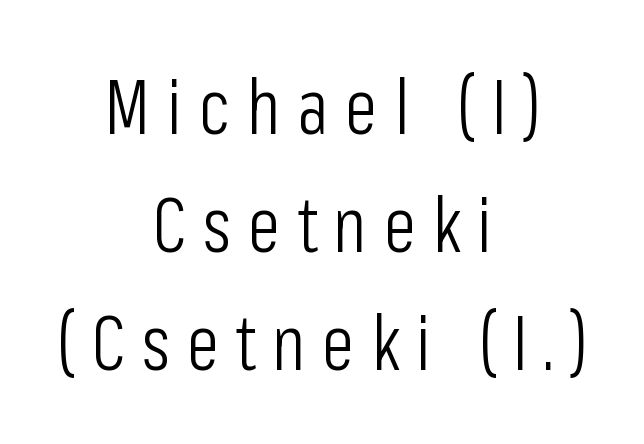
{"serif": "no", "italic": "no", "bold": "no", "weight": "light", "width": "condensed", "stroke_contrast": "low", "x_height": "medium", "monospaced": "no", "underline": "no", "align": "center", "line_spacing": "normal", "line_spacing_ratio": 1.53, "letter_spacing": "wide", "letter_spacing_em": 0.21, "glyph_px": 77}
